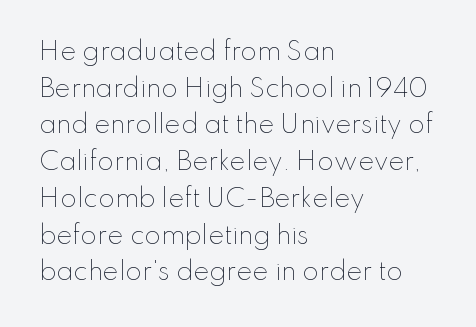
Q: Is the text bold? A: No.
Q: Is the text italic (slanted)? A: No, it is upright.
Q: Is the text underlined? A: No.
Q: How is the paragraph aligned? A: Left-aligned.
Q: Is the spacing between letters normal or unusually wide? A: Normal.
Q: Is the spacing between lines tight, normal or loose? A: Normal.
